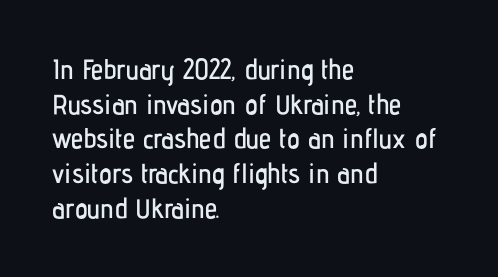
{"serif": "no", "italic": "no", "width": "condensed", "stroke_contrast": "low", "x_height": "medium", "monospaced": "no", "underline": "no", "align": "left", "line_spacing_ratio": 1.24, "letter_spacing": "normal", "letter_spacing_em": 0.0, "glyph_px": 28}
